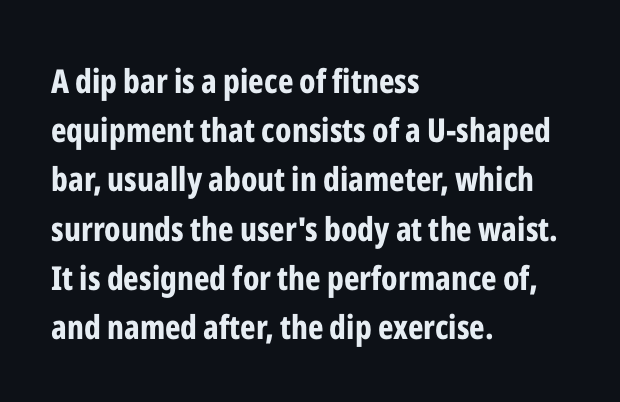
Q: Is the text bold? A: Yes.
Q: Is the text italic (slanted)? A: No, it is upright.
Q: Is the typeface a serif or a sans-serif typeface? A: Sans-serif.
Q: Is the text underlined? A: No.
Q: How is the paragraph aligned? A: Left-aligned.
Q: Is the spacing between letters normal or unusually wide? A: Normal.
Q: Is the spacing between lines tight, normal or loose? A: Normal.
Q: Width (condensed, normal, or wide)? A: Condensed.
Q: Stroke contrast? A: Low.
Q: x-height? A: Medium.
Q: Monospaced? A: No.
